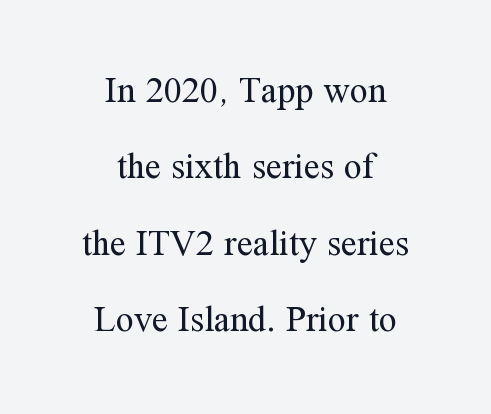
Each letter's strokes conclude with small projecting serifs. Note the varied advance widths — an 'i' is clearly narrower than an 'm'. Weight class: somewhere from thin through regular. Is the block centered? Yes — each line is placed symmetrically about the middle. Has an underline been added? It has not. Look at the tracking — it's just the regular setting, nothing added.
